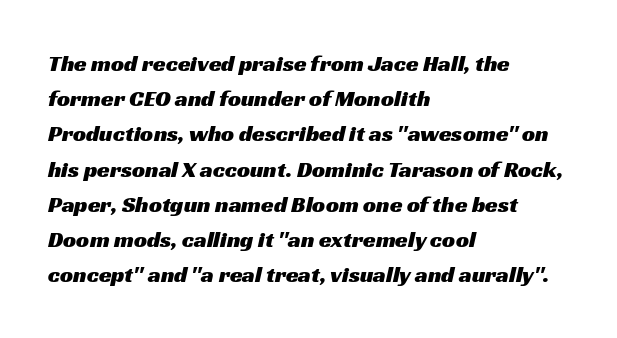
The image shows 23 px text type; set left-aligned, normal line spacing (1.53x), normal letter spacing, not underlined.
